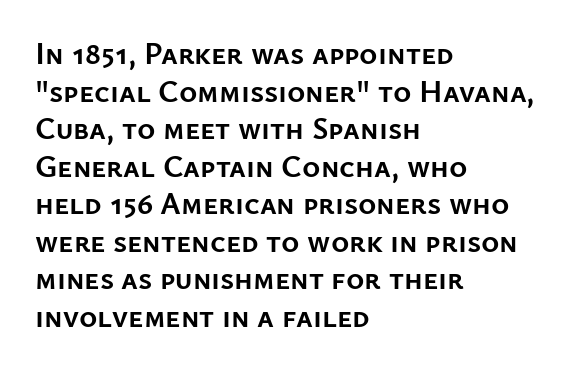
Q: Is the text bold? A: Yes.
Q: Is the text italic (slanted)? A: No, it is upright.
Q: Is the typeface a serif or a sans-serif typeface? A: Sans-serif.
Q: Is the text underlined? A: No.
Q: How is the paragraph aligned? A: Left-aligned.
Q: Is the spacing between letters normal or unusually wide? A: Normal.
Q: Width (condensed, normal, or wide)? A: Normal.
Q: Stroke contrast? A: Low.
Q: x-height? A: Medium.
Q: Monospaced? A: No.
